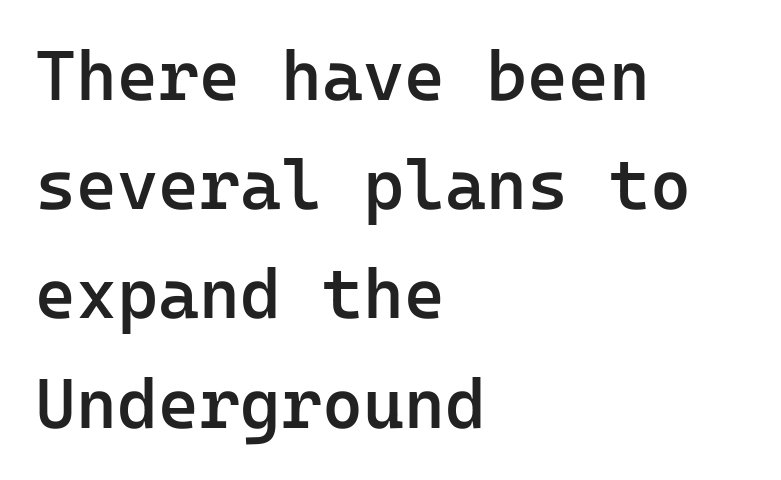
The image shows 70 px semibold sans-serif type, upright, monospaced; set left-aligned, normal line spacing (1.56x), normal letter spacing, not underlined; low stroke contrast and a medium x-height.
